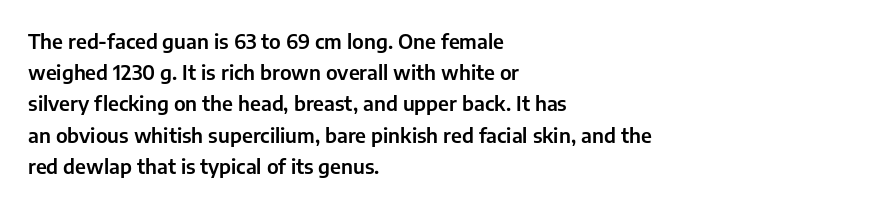
{"italic": "no", "underline": "no", "align": "left", "line_spacing": "normal", "line_spacing_ratio": 1.56, "letter_spacing": "normal", "letter_spacing_em": 0.0, "glyph_px": 20}
